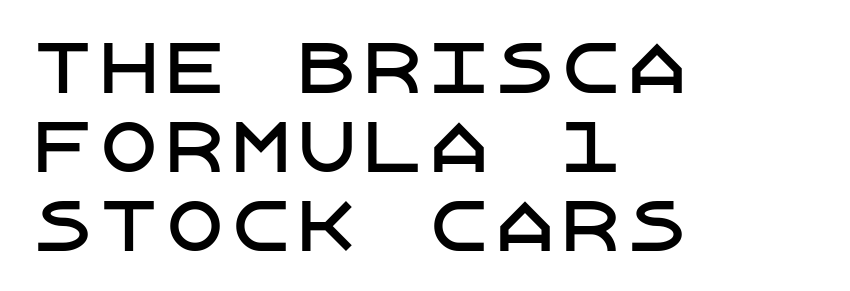
You could call the tracking neutral — neither tight nor loose. The setting favours the left margin, as ordinary paragraphs usually do. Unlike a traditional serif, this face leaves its strokes unadorned. Notice how the stems are strictly vertical — no italics here. The zone under the glyphs is completely vacant.
